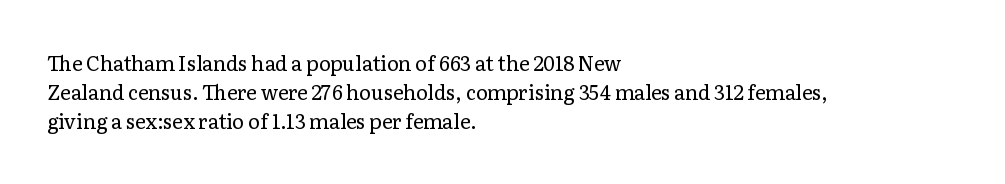
Q: Is the text bold? A: No.
Q: Is the text italic (slanted)? A: No, it is upright.
Q: Is the text underlined? A: No.
Q: How is the paragraph aligned? A: Left-aligned.
Q: Is the spacing between letters normal or unusually wide? A: Normal.
Q: Is the spacing between lines tight, normal or loose? A: Normal.
